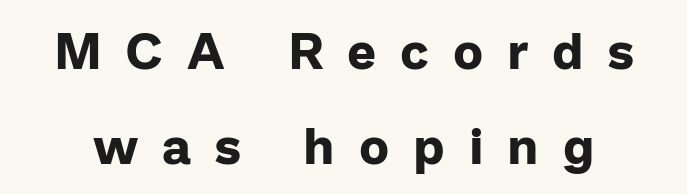
The image shows 51 px bold sans-serif type, upright; set line spacing 1.87x, unusually wide letter spacing (+0.47 em), not underlined; low stroke contrast and a medium x-height.
